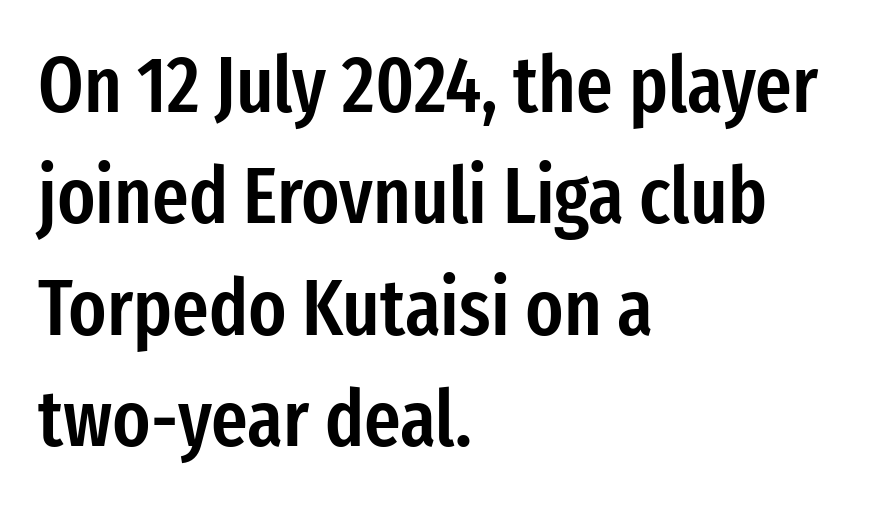
Q: Is the text bold? A: Semi-bold.
Q: Is the text italic (slanted)? A: No, it is upright.
Q: Is the typeface a serif or a sans-serif typeface? A: Sans-serif.
Q: Is the text underlined? A: No.
Q: How is the paragraph aligned? A: Left-aligned.
Q: Is the spacing between letters normal or unusually wide? A: Normal.
Q: Is the spacing between lines tight, normal or loose? A: Normal.
Q: Width (condensed, normal, or wide)? A: Condensed.
Q: Stroke contrast? A: Low.
Q: x-height? A: Medium.
Q: Monospaced? A: No.
